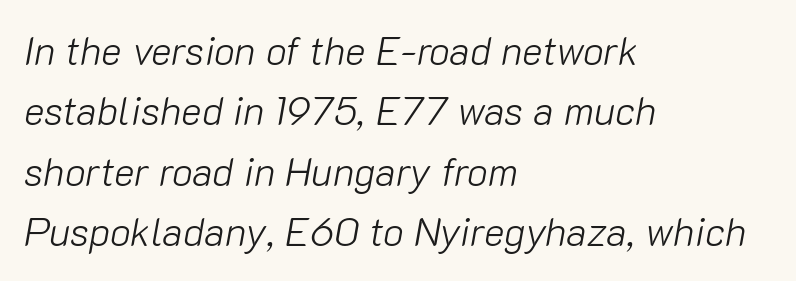
{"italic": "yes", "lean": "right", "slant_degrees": 10, "bold": "no", "weight": "light", "width": "normal", "stroke_contrast": "low", "x_height": "medium", "monospaced": "no", "underline": "no", "align": "left", "line_spacing": "normal", "line_spacing_ratio": 1.55, "letter_spacing": "normal", "letter_spacing_em": 0.0, "glyph_px": 39}
